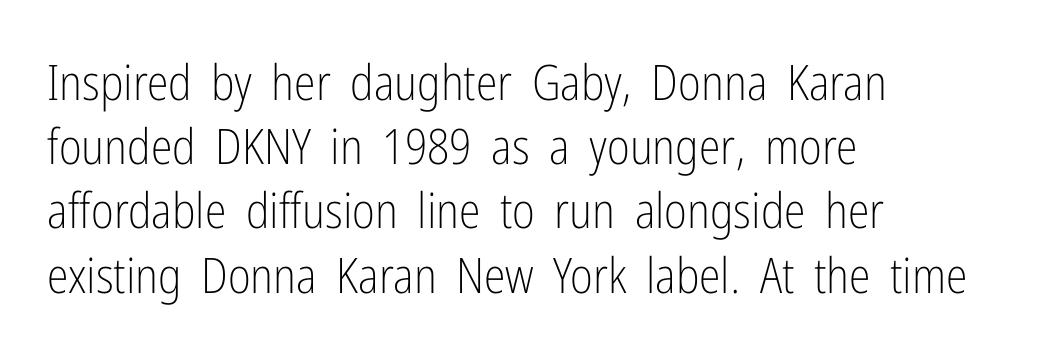
This sample uses plain, unmodified letter spacing. The paragraph shown leans on its left margin. Ascenders rise straight up at ninety degrees. Note the varied advance widths — an 'i' is clearly narrower than an 'm'. Beneath every word, the page is bare.
